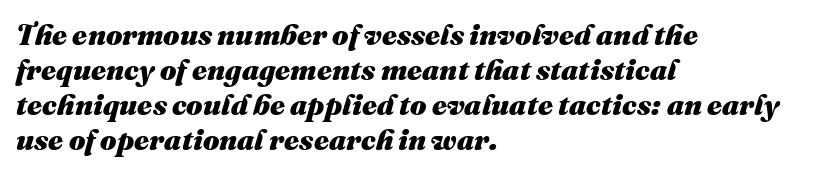
{"italic": "yes", "lean": "right", "slant_degrees": 16, "bold": "yes", "weight": "heavy", "width": "normal", "stroke_contrast": "medium", "x_height": "medium", "monospaced": "no", "underline": "no", "align": "left", "line_spacing_ratio": 1.21, "letter_spacing": "normal", "letter_spacing_em": 0.0, "glyph_px": 29}
